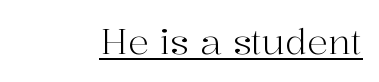
Note the varied advance widths — an 'i' is clearly narrower than an 'm'. Type style note: has serifs. The sample's only ornament is a line tracing under the words. Every character sits straight up, as roman type does.
